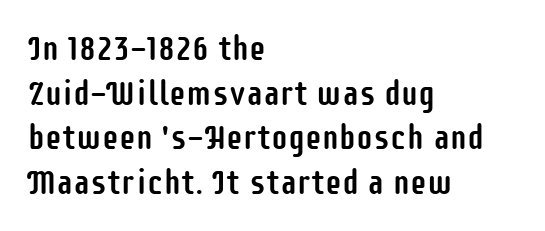
The image shows 34 px condensed sans-serif type, upright; set left-aligned, normal line spacing (1.31x), normal letter spacing, not underlined; low stroke contrast and a large x-height.
